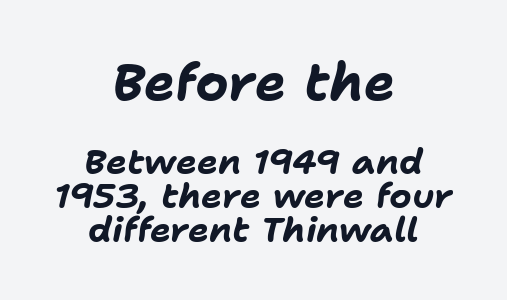
{"italic": "yes", "lean": "right", "slant_degrees": 11, "bold": "yes", "weight": "bold", "width": "normal", "stroke_contrast": "low", "x_height": "medium", "monospaced": "no", "underline": "no", "align": "center", "line_spacing": "tight", "line_spacing_ratio": 0.97, "letter_spacing": "normal", "letter_spacing_em": 0.0, "larger_block": "first", "size_ratio": 1.49, "glyph_px": 52}
